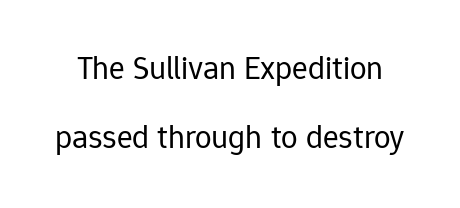
The baseline area is clear. A sans-serif font was chosen for this passage. Is the letter spacing exaggerated? No — it looks like the ordinary default. Note the varied advance widths — an 'i' is clearly narrower than an 'm'.
